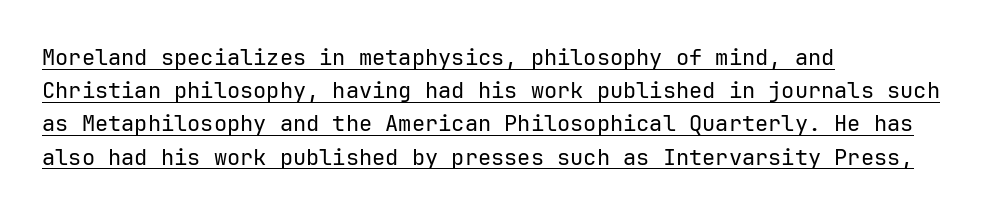
Regarding leading, the lines here are spaced in the standard way. The passage shown has conventional tracking throughout. It's the straight-up-and-down kind of type. The face looks like a standard text weight, possibly lighter.
